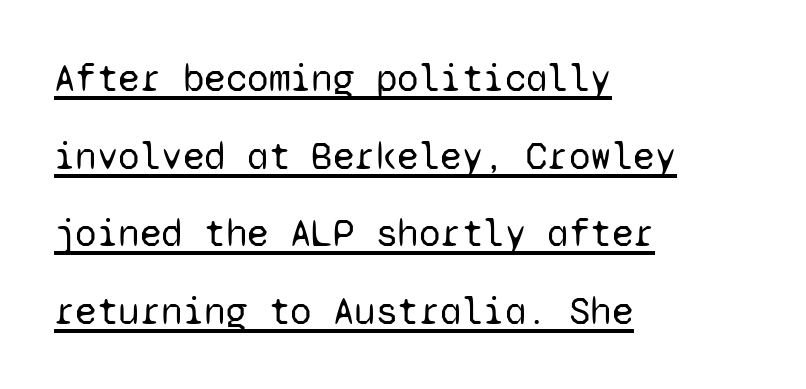
{"serif": "no", "italic": "no", "bold": "no", "weight": "regular", "width": "normal", "stroke_contrast": "low", "x_height": "medium", "monospaced": "yes", "underline": "yes", "align": "left", "line_spacing": "loose", "line_spacing_ratio": 1.99, "letter_spacing": "normal", "letter_spacing_em": 0.0, "glyph_px": 39}
